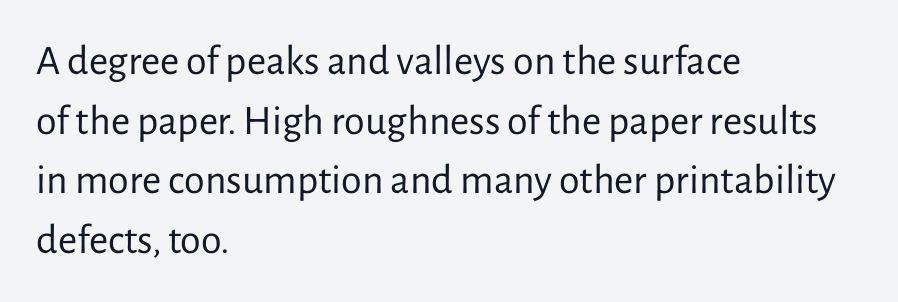
These lines keep a tight, regular rhythm from letter to letter. A typesetter would call this proportional, since set widths differ per character. Clear beneath every line of the passage. Regular leading.
